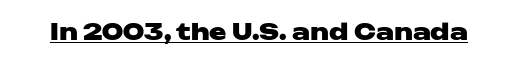
The image shows 23 px bold type, upright; set normal letter spacing, underlined.
